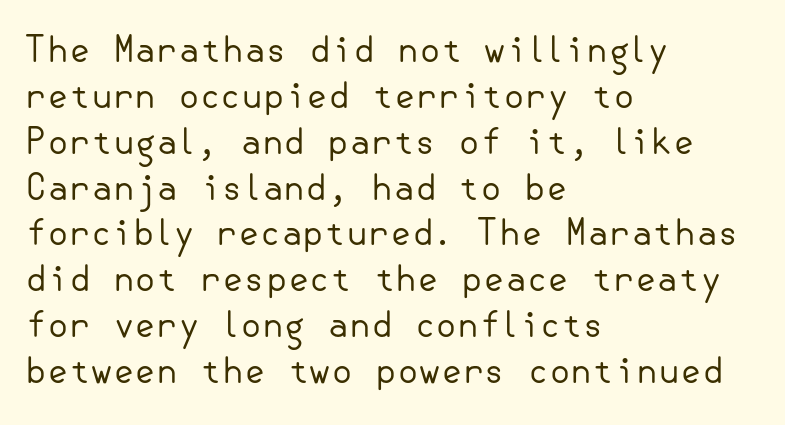
The image shows 35 px regular-weight sans-serif type, upright; set left-aligned, normal line spacing (1.31x), normal letter spacing, not underlined; low stroke contrast and a small x-height.
